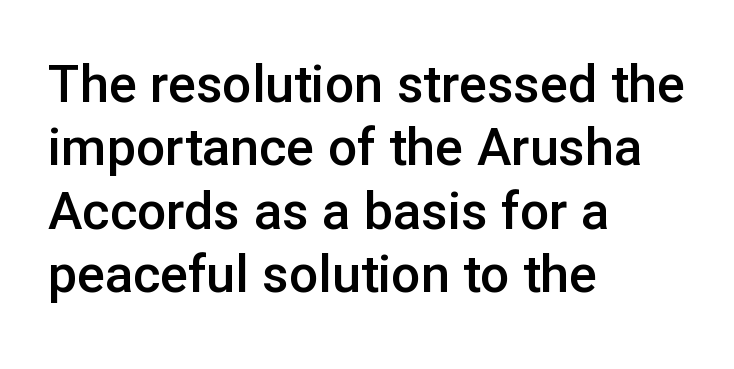
The face used here is a semibold: visibly heavier than regular, lighter than bold. Observe the ordinary spacing: letters are neighbours, not strangers. Spacing verdict: proportional, widths tailored to each character. The text block is weighted toward the left margin, trailing off unevenly rightward.
